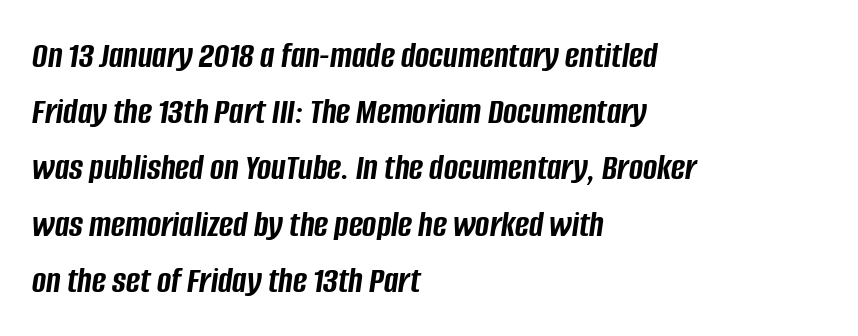
{"italic": "yes", "lean": "right", "slant_degrees": 8, "bold": "yes", "weight": "semibold", "width": "condensed", "stroke_contrast": "low", "x_height": "large", "monospaced": "no", "underline": "no", "align": "left", "line_spacing": "normal", "line_spacing_ratio": 1.48, "letter_spacing": "normal", "letter_spacing_em": 0.0, "glyph_px": 38}
